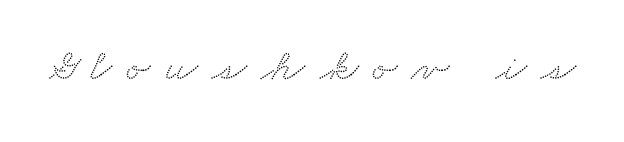
The characters display serif detailing at their extremities. The strip under each line holds only bare page. Is the letter spacing exaggerated? Yes — the characters are pushed far apart. Spacing verdict: proportional, widths tailored to each character.
